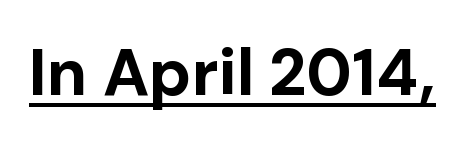
Q: Is the text bold? A: Yes.
Q: Is the text italic (slanted)? A: No, it is upright.
Q: Is the typeface a serif or a sans-serif typeface? A: Sans-serif.
Q: Is the text underlined? A: Yes.
Q: Is the spacing between letters normal or unusually wide? A: Normal.
Q: Width (condensed, normal, or wide)? A: Normal.
Q: Stroke contrast? A: Low.
Q: x-height? A: Medium.
Q: Monospaced? A: No.
